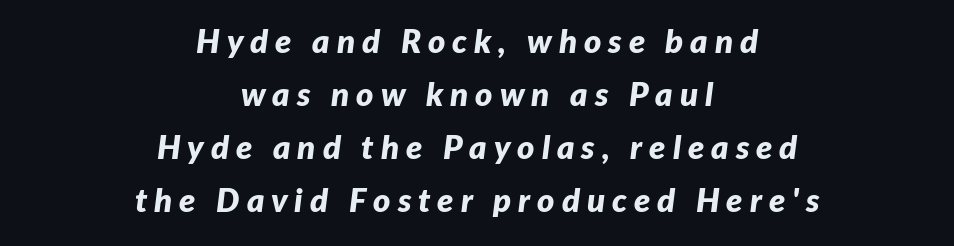
The image shows 33 px bold type, italic (leaning right); set centered, normal line spacing (1.61x), unusually wide letter spacing (+0.21 em), not underlined; low stroke contrast and a medium x-height.
